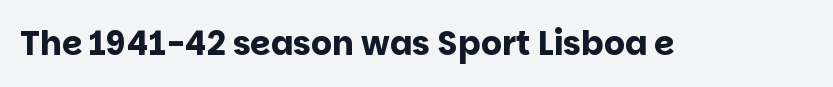
Each letter keeps its own natural width here, so spacing adapts to shape. The letters are bold, with thick, heavy strokes. Plain, unruled lines of type. Characters follow at the spacing the type designer built in. Designer's note — italics off, roman on.
